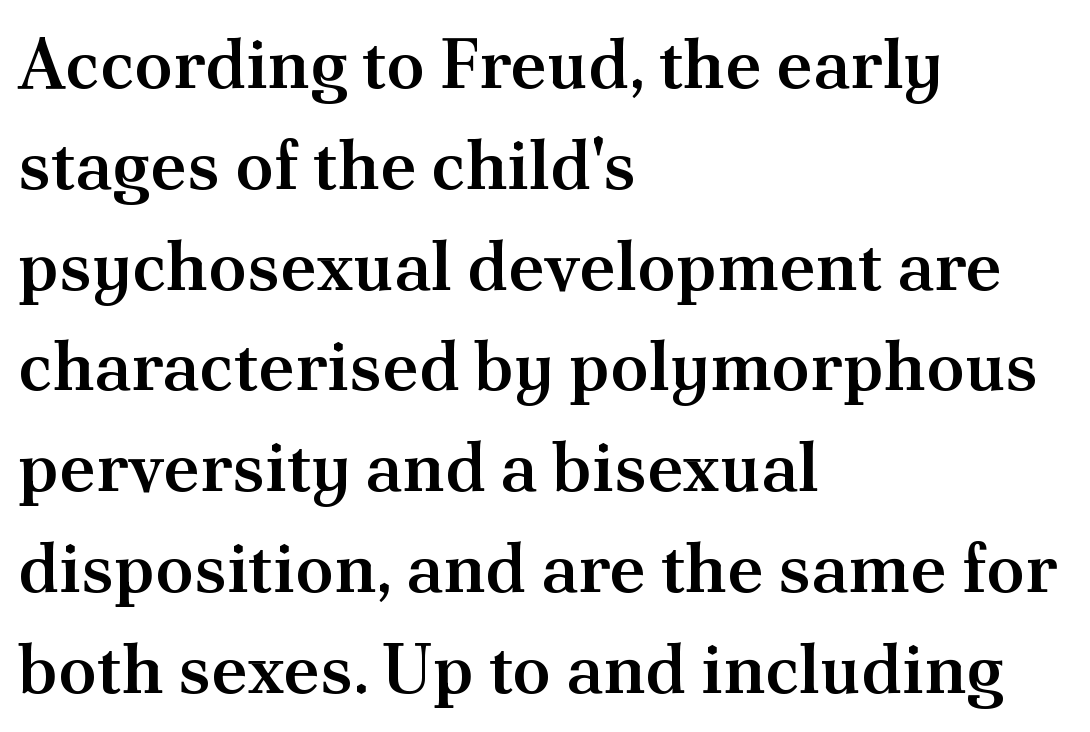
{"serif": "yes", "italic": "no", "bold": "semi", "weight": "semibold", "width": "normal", "stroke_contrast": "medium", "x_height": "small", "monospaced": "no", "underline": "no", "align": "left", "line_spacing": "normal", "line_spacing_ratio": 1.44, "letter_spacing": "normal", "letter_spacing_em": 0.0, "glyph_px": 70}
